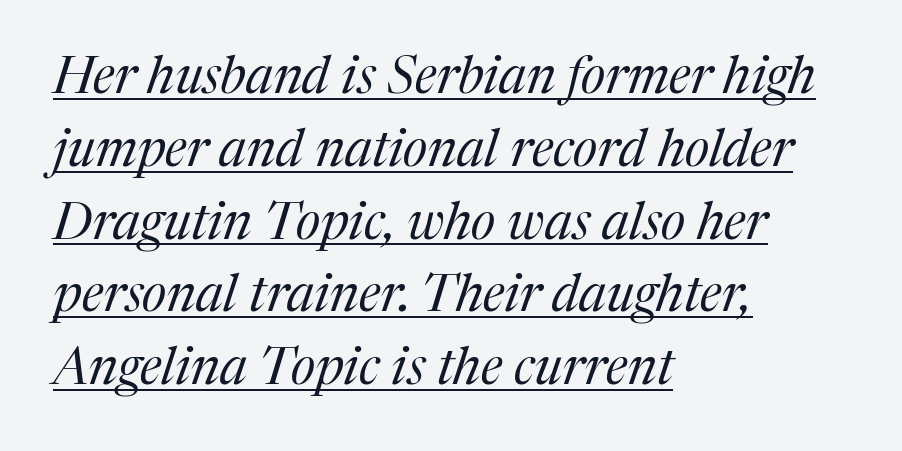
Q: Is the text bold? A: No.
Q: Is the text italic (slanted)? A: Yes, it leans right by about 17 degrees.
Q: Is the typeface a serif or a sans-serif typeface? A: Serif.
Q: Is the text underlined? A: Yes.
Q: How is the paragraph aligned? A: Left-aligned.
Q: Is the spacing between letters normal or unusually wide? A: Normal.
Q: Is the spacing between lines tight, normal or loose? A: Normal.
Q: Width (condensed, normal, or wide)? A: Normal.
Q: Stroke contrast? A: Medium.
Q: x-height? A: Medium.
Q: Monospaced? A: No.
